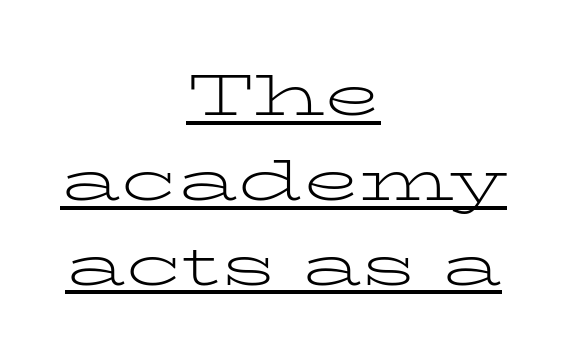
Q: Is the text bold? A: No.
Q: Is the text italic (slanted)? A: No, it is upright.
Q: Is the typeface a serif or a sans-serif typeface? A: Serif.
Q: Is the text underlined? A: Yes.
Q: How is the paragraph aligned? A: Centered.
Q: Is the spacing between letters normal or unusually wide? A: Normal.
Q: Is the spacing between lines tight, normal or loose? A: Normal.
Q: Width (condensed, normal, or wide)? A: Wide.
Q: Stroke contrast? A: Low.
Q: x-height? A: Medium.
Q: Monospaced? A: No.
